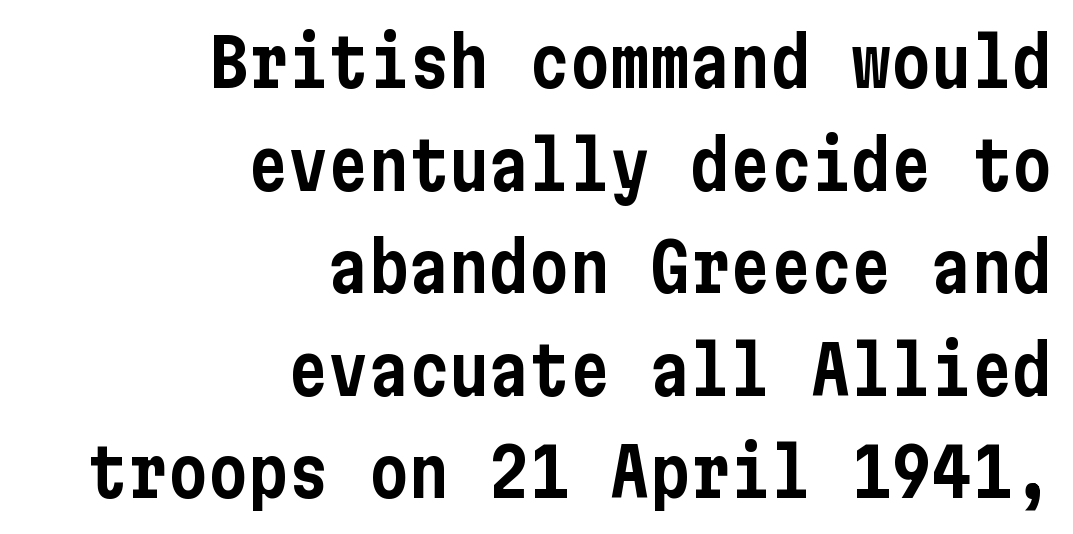
The image shows 67 px condensed sans-serif type, upright; set right-aligned, normal line spacing (1.53x), normal letter spacing, not underlined; low stroke contrast and a medium x-height.
